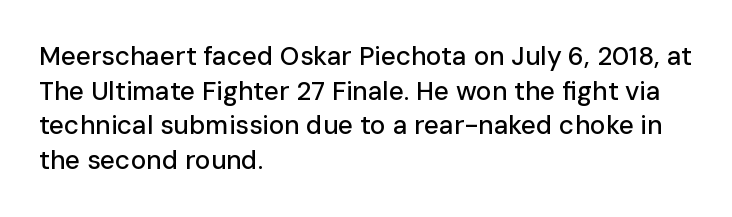
{"italic": "no", "underline": "no", "align": "left", "line_spacing": "normal", "line_spacing_ratio": 1.33, "letter_spacing": "normal", "letter_spacing_em": 0.0, "glyph_px": 26}
